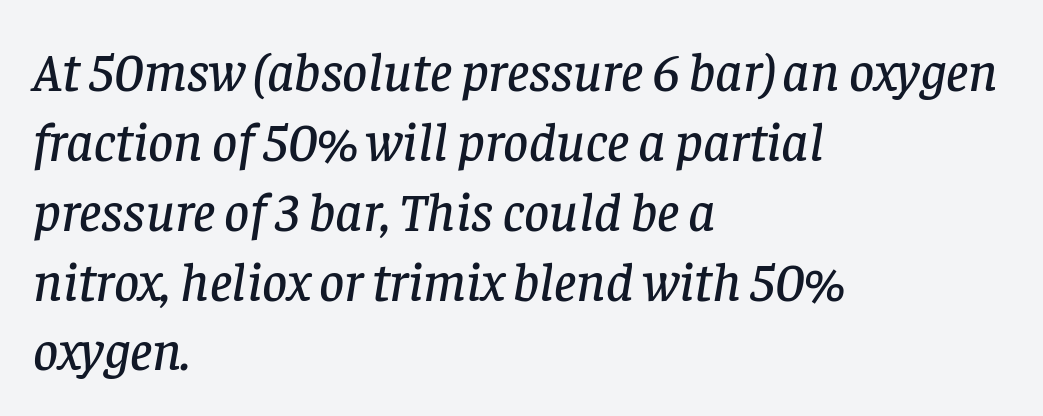
{"serif": "yes", "italic": "yes", "lean": "right", "slant_degrees": 8, "width": "normal", "stroke_contrast": "low", "x_height": "large", "monospaced": "no", "underline": "no", "align": "left", "line_spacing": "normal", "line_spacing_ratio": 1.27, "letter_spacing": "normal", "letter_spacing_em": 0.0, "glyph_px": 55}
